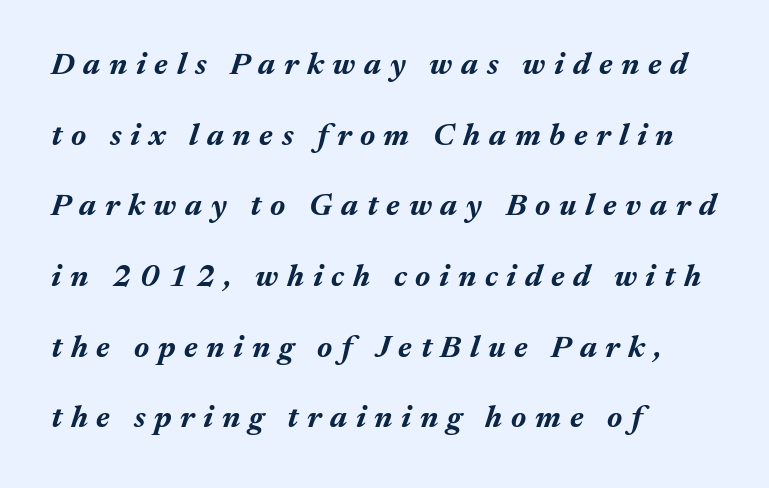
{"italic": "yes", "lean": "right", "slant_degrees": 17, "bold": "yes", "weight": "bold", "width": "normal", "stroke_contrast": "medium", "x_height": "medium", "monospaced": "no", "underline": "no", "align": "left", "line_spacing": "loose", "line_spacing_ratio": 2.28, "letter_spacing": "wide", "letter_spacing_em": 0.28, "glyph_px": 31}
